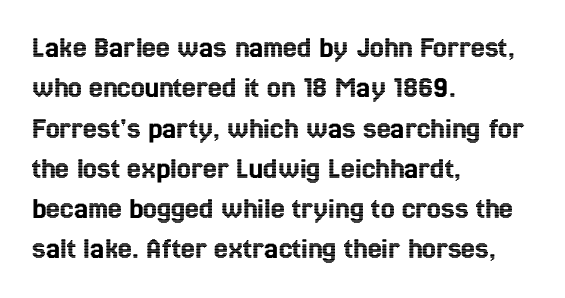
{"italic": "no", "width": "condensed", "x_height": "medium", "monospaced": "no", "underline": "no", "align": "left", "line_spacing": "normal", "line_spacing_ratio": 1.3, "letter_spacing": "normal", "letter_spacing_em": 0.0, "glyph_px": 31}
